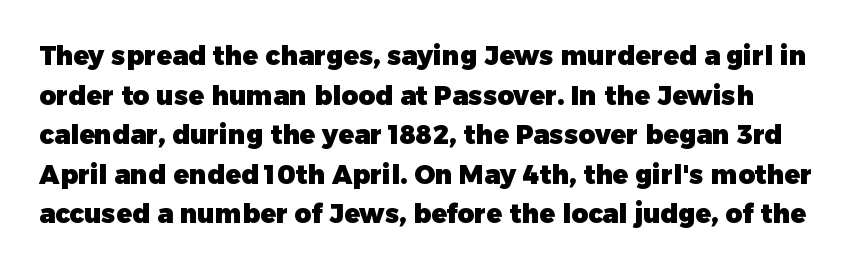
{"italic": "no", "bold": "yes", "underline": "no", "line_spacing": "normal", "line_spacing_ratio": 1.52, "letter_spacing": "normal", "letter_spacing_em": 0.0, "glyph_px": 26}
